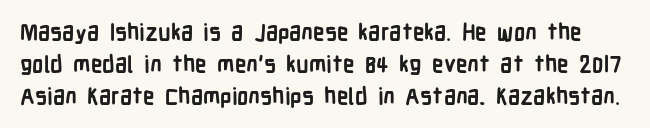
A typesetter would mark this as roman, not italic. The specimen omits any rule beneath the text block's lines. Honestly, the row spacing looks completely unremarkable. Look at the tracking — it's just the regular setting, nothing added. Typographic density is high because the face is bold.
